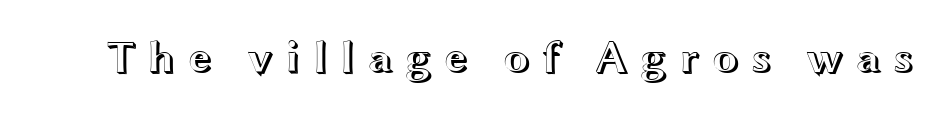
{"italic": "no", "width": "wide", "x_height": "medium", "monospaced": "no", "underline": "no", "letter_spacing": "wide", "letter_spacing_em": 0.25, "glyph_px": 45}
